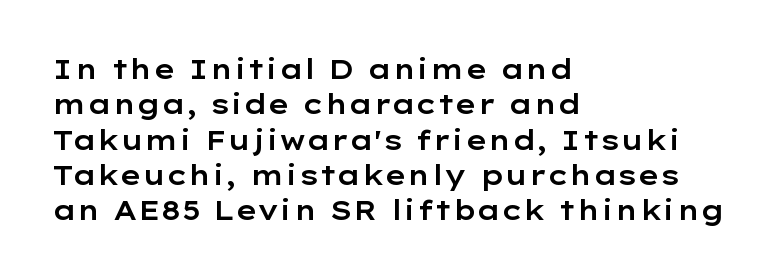
The image shows 27 px text type, upright; set left-aligned, normal line spacing (1.31x), normal letter spacing, not underlined.
